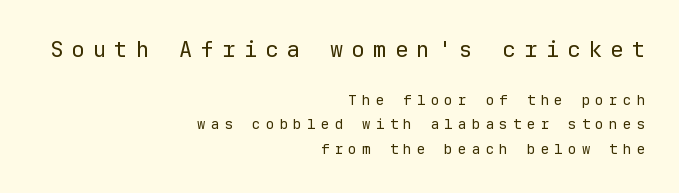
{"italic": "no", "bold": "no", "underline": "no", "align": "right", "line_spacing_ratio": 1.74, "letter_spacing": "wide", "letter_spacing_em": 0.38, "larger_block": "first", "size_ratio": 1.57, "glyph_px": 22}
